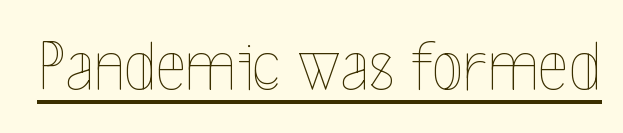
The weight would be labelled regular, book, light, or lighter still. The passage shown is underscored from start to finish. Notice how the stems are strictly vertical — no italics here. The letters advance in unequal steps, a hallmark of proportional type.
